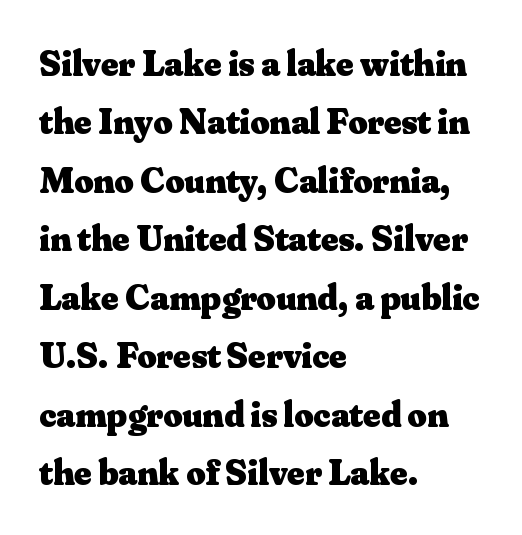
The image shows 37 px heavy serif type, upright; set left-aligned, normal line spacing (1.58x), normal letter spacing, not underlined; medium stroke contrast and a small x-height.
